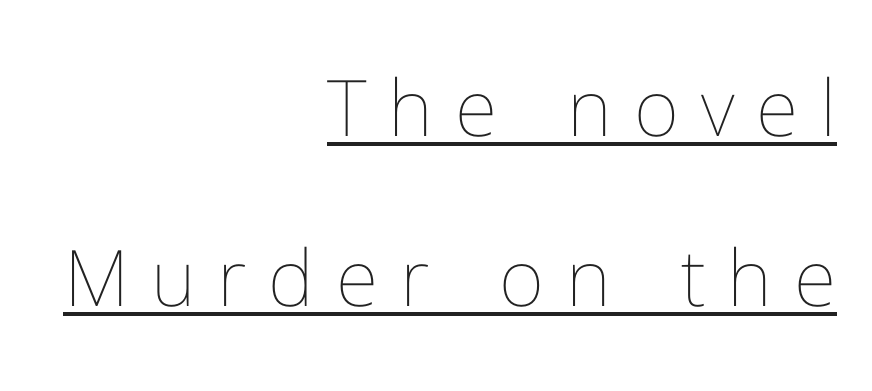
Q: Is the text bold? A: No.
Q: Is the text italic (slanted)? A: No, it is upright.
Q: Is the text underlined? A: Yes.
Q: How is the paragraph aligned? A: Right-aligned.
Q: Is the spacing between letters normal or unusually wide? A: Unusually wide.
Q: Is the spacing between lines tight, normal or loose? A: Loose.
Q: Width (condensed, normal, or wide)? A: Normal.
Q: Stroke contrast? A: Low.
Q: x-height? A: Medium.
Q: Monospaced? A: No.
